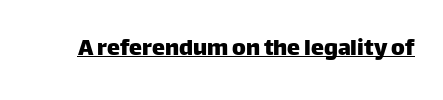
{"italic": "no", "underline": "yes", "letter_spacing": "normal", "letter_spacing_em": 0.0, "glyph_px": 26}
